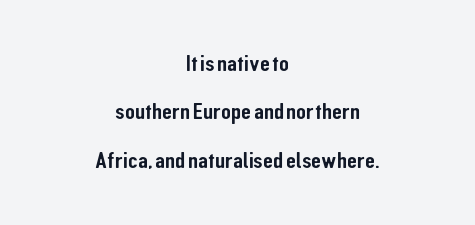
The image shows 23 px text type, upright; set centered, loose line spacing (2.1x), normal letter spacing, not underlined.
